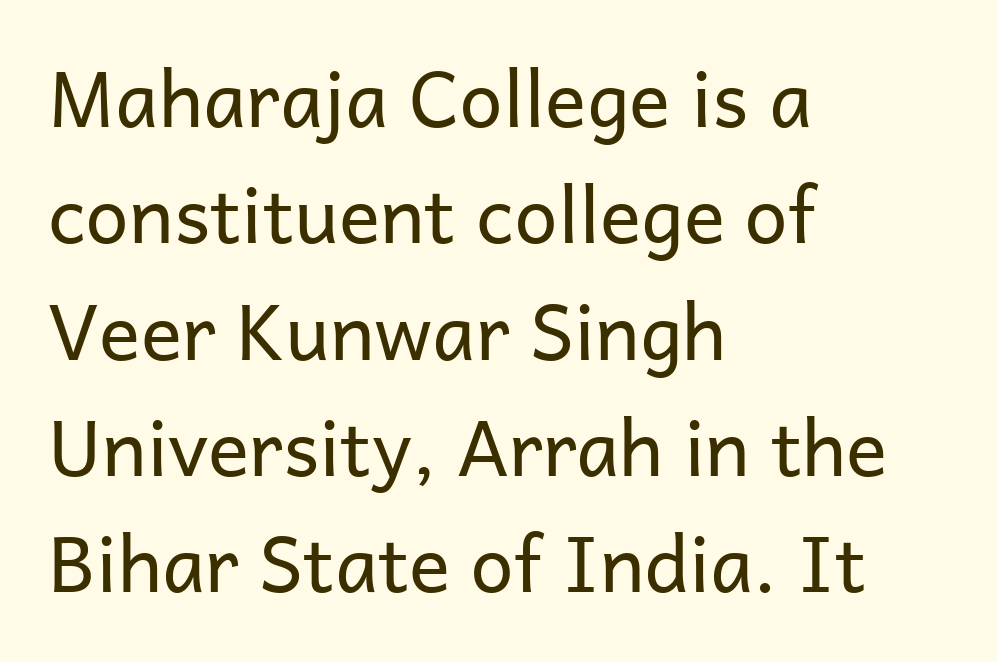
Q: Is the text bold? A: No.
Q: Is the text italic (slanted)? A: No, it is upright.
Q: Is the typeface a serif or a sans-serif typeface? A: Sans-serif.
Q: Is the text underlined? A: No.
Q: How is the paragraph aligned? A: Left-aligned.
Q: Is the spacing between letters normal or unusually wide? A: Normal.
Q: Is the spacing between lines tight, normal or loose? A: Normal.
Q: Width (condensed, normal, or wide)? A: Normal.
Q: Stroke contrast? A: Low.
Q: x-height? A: Medium.
Q: Monospaced? A: No.
